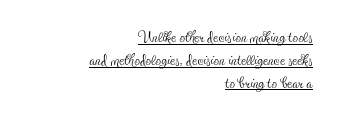
Q: Is the text bold? A: No.
Q: Is the text underlined? A: Yes.
Q: How is the paragraph aligned? A: Right-aligned.
Q: Is the spacing between letters normal or unusually wide? A: Normal.
Q: Is the spacing between lines tight, normal or loose? A: Tight.
